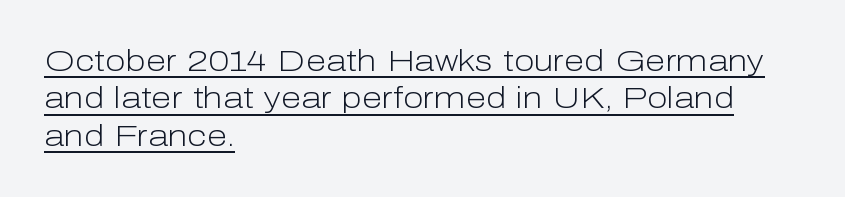
This block has exactly the height ordinary leading produces. Each word holds together tightly as a unit, with standard inter-letter gaps. Designer's note — italics off, roman on. Check the space under the baseline: a stroke is drawn there. Proportional: the letters do not fall into vertical columns.
